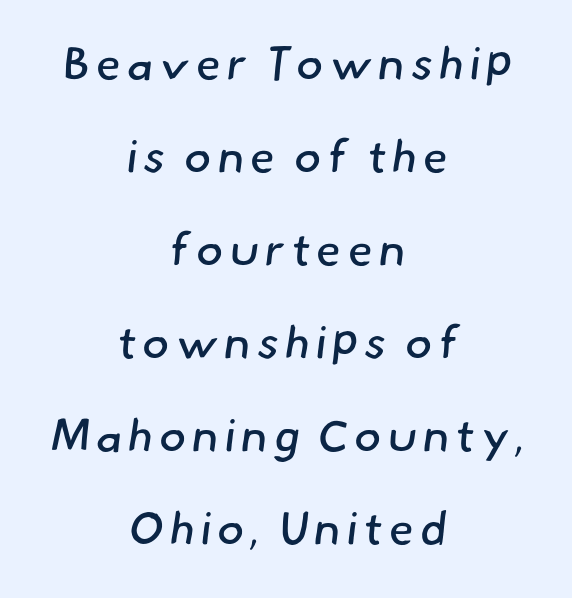
Casual observation: everything's sitting right in the middle. Any mark beneath the type? The region is blank. Looks like regular typesetting: each glyph gets only the width it needs. Notice the wide empty band between every row — that's loose leading.
